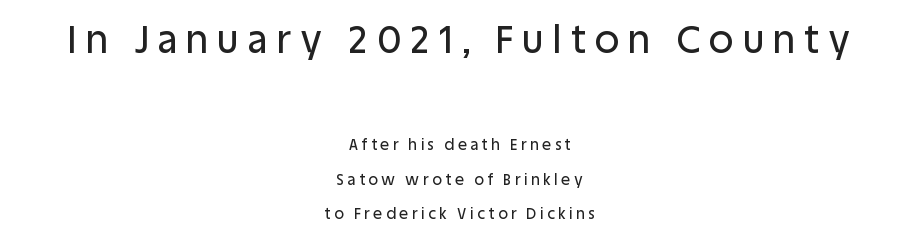
Q: Is the text italic (slanted)? A: No, it is upright.
Q: Is the typeface a serif or a sans-serif typeface? A: Sans-serif.
Q: Is the text underlined? A: No.
Q: How is the paragraph aligned? A: Centered.
Q: Is the spacing between letters normal or unusually wide? A: Unusually wide.
Q: Is the spacing between lines tight, normal or loose? A: Loose.
Q: Which block of text is set in a larger size, the first (top) or the second (bottom)? A: The first (top) one.
Q: Width (condensed, normal, or wide)? A: Normal.
Q: Stroke contrast? A: Low.
Q: x-height? A: Large.
Q: Monospaced? A: No.
